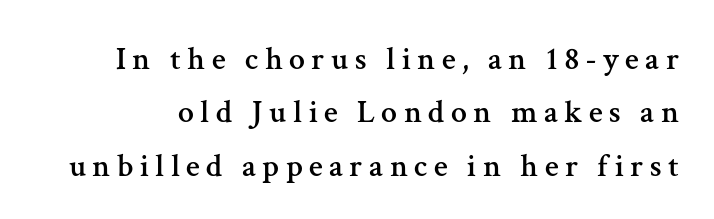
The rendering uses natural spacing where letterforms have individual widths. Examine the stroke ends and you'll spot serifs. Italic: no, the glyphs are upright roman. Honestly, there is no underline to notice here at all. Caption: expanded tracking, letters set apart.
